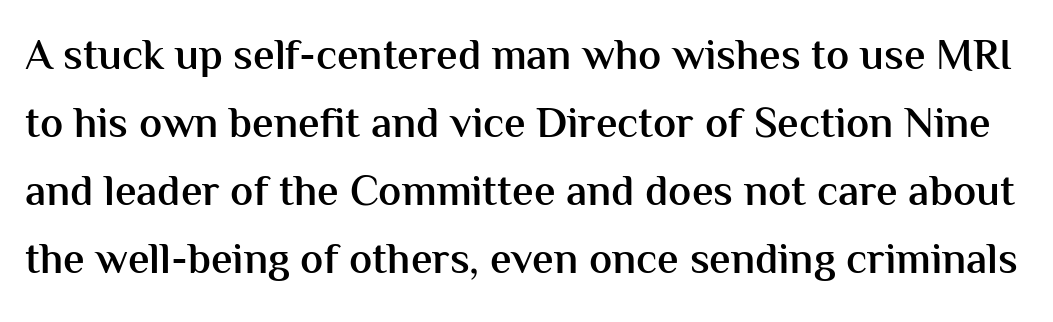
Q: Is the text bold? A: Semi-bold.
Q: Is the text italic (slanted)? A: No, it is upright.
Q: Is the typeface a serif or a sans-serif typeface? A: Sans-serif.
Q: Is the text underlined? A: No.
Q: Is the spacing between letters normal or unusually wide? A: Normal.
Q: Is the spacing between lines tight, normal or loose? A: Normal.
Q: Width (condensed, normal, or wide)? A: Normal.
Q: Stroke contrast? A: Medium.
Q: x-height? A: Medium.
Q: Monospaced? A: No.
